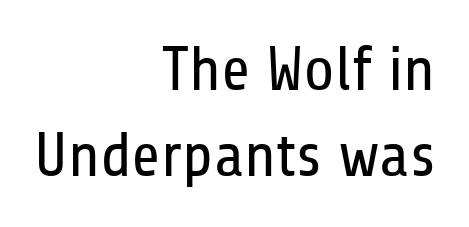
{"serif": "no", "italic": "no", "bold": "no", "weight": "regular", "width": "condensed", "stroke_contrast": "low", "x_height": "medium", "monospaced": "no", "underline": "no", "align": "right", "line_spacing": "normal", "line_spacing_ratio": 1.37, "letter_spacing": "normal", "letter_spacing_em": 0.0, "glyph_px": 63}
